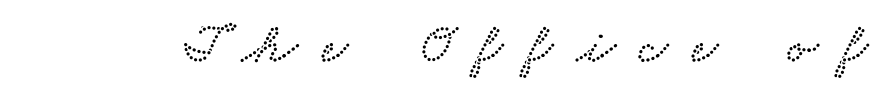
Q: Is the typeface a serif or a sans-serif typeface? A: Serif.
Q: Is the text underlined? A: No.
Q: Is the spacing between letters normal or unusually wide? A: Unusually wide.
Q: Width (condensed, normal, or wide)? A: Wide.
Q: Stroke contrast? A: Low.
Q: x-height? A: Small.
Q: Monospaced? A: No.
